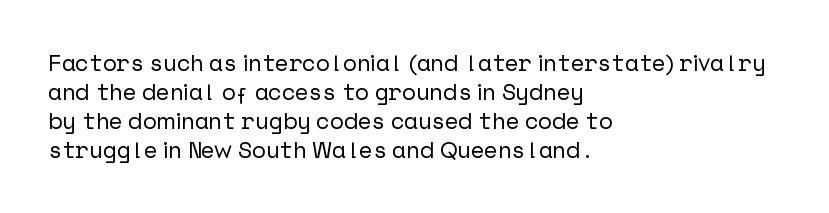
{"italic": "no", "underline": "no", "align": "left", "line_spacing": "normal", "line_spacing_ratio": 1.26, "letter_spacing": "normal", "letter_spacing_em": 0.0, "glyph_px": 23}
